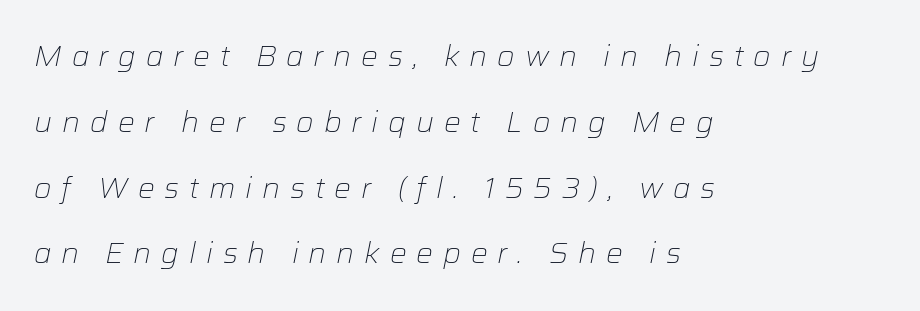
The image shows 28 px light type, italic (leaning right); set left-aligned, loose line spacing (2.35x), unusually wide letter spacing (+0.35 em), not underlined; low stroke contrast and a medium x-height.
